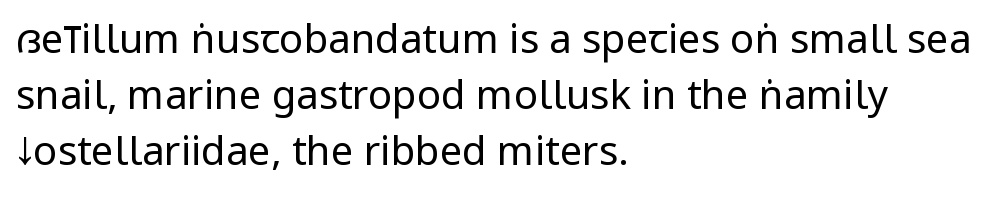
What stands out about the letter spacing? Nothing — it is the standard amount. The characters are drawn with everyday or finer stroke widths. Horizontal alignment here is leftward, the default for most running prose. Quick note: not italic, upright.
